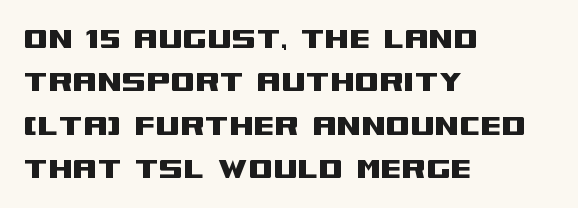
{"serif": "no", "italic": "no", "width": "wide", "stroke_contrast": "medium", "x_height": "large", "monospaced": "no", "underline": "no", "align": "left", "line_spacing_ratio": 1.24, "letter_spacing": "normal", "letter_spacing_em": 0.0, "glyph_px": 35}
